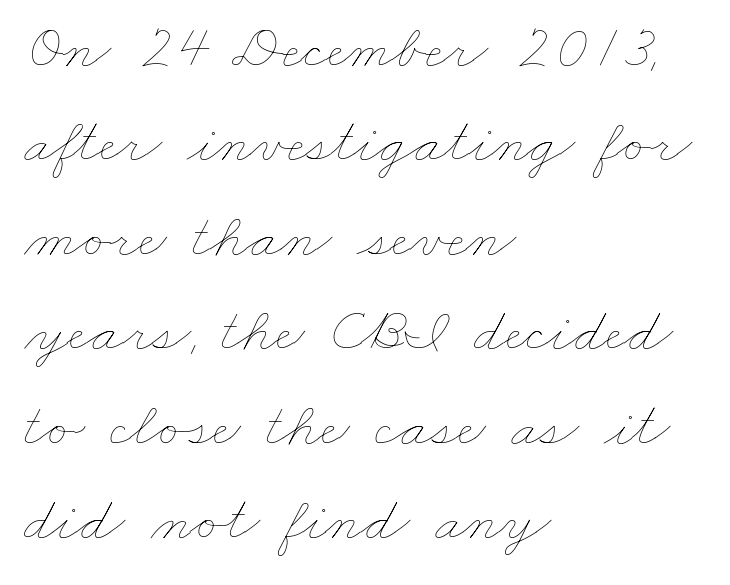
{"bold": "no", "weight": "thin", "width": "wide", "stroke_contrast": "low", "x_height": "small", "monospaced": "no", "underline": "no", "align": "left", "line_spacing": "normal", "line_spacing_ratio": 1.5, "letter_spacing": "normal", "letter_spacing_em": 0.0, "glyph_px": 63}
